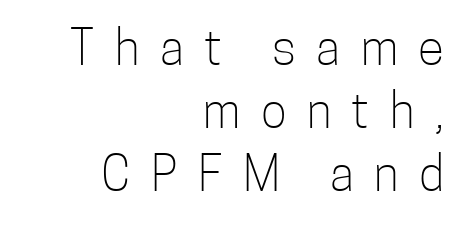
The image shows 48 px light, condensed sans-serif type, upright; set right-aligned, normal line spacing (1.31x), unusually wide letter spacing (+0.43 em), not underlined; low stroke contrast and a medium x-height.
